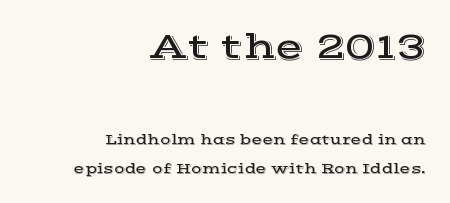
The image shows 37 px wide serif type, upright; set right-aligned, loose line spacing (2.09x), normal letter spacing, not underlined; the first (top) block is 2.64x larger; a medium x-height.
